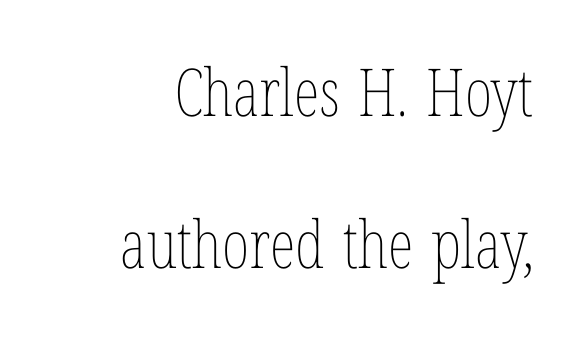
This rendering uses right alignment, leaving the left contour irregular. When letters stand straight like this, we call the style roman or upright. The letterforms sit at book weight or below. Proportional: the letters do not fall into vertical columns. The rendering uses a large line-height, opening up the rows.
